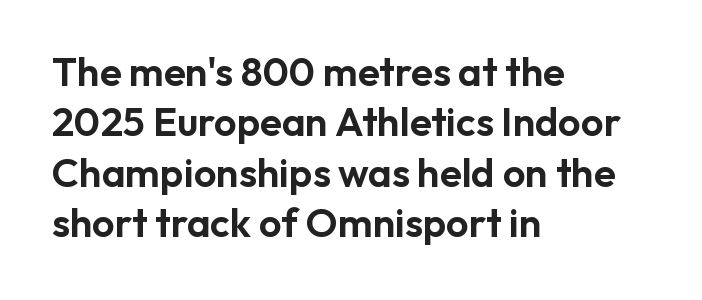
The image shows 40 px sans-serif type, upright; set left-aligned, normal line spacing (1.26x), normal letter spacing, not underlined; low stroke contrast and a medium x-height.
